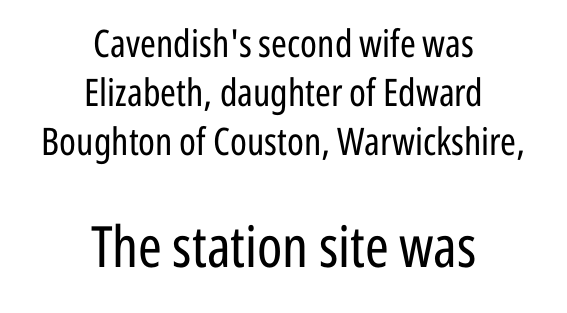
{"serif": "no", "italic": "no", "bold": "no", "weight": "regular", "width": "condensed", "stroke_contrast": "low", "x_height": "medium", "monospaced": "no", "underline": "no", "align": "center", "line_spacing": "normal", "line_spacing_ratio": 1.29, "letter_spacing": "normal", "letter_spacing_em": 0.0, "larger_block": "second", "size_ratio": 1.5, "glyph_px": 57}
